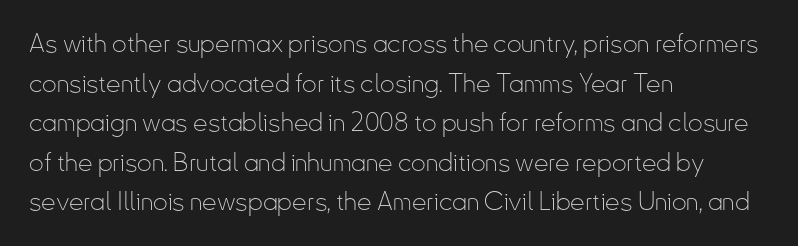
The image shows 26 px text type, upright; set left-aligned, normal line spacing (1.52x), normal letter spacing, not underlined.
